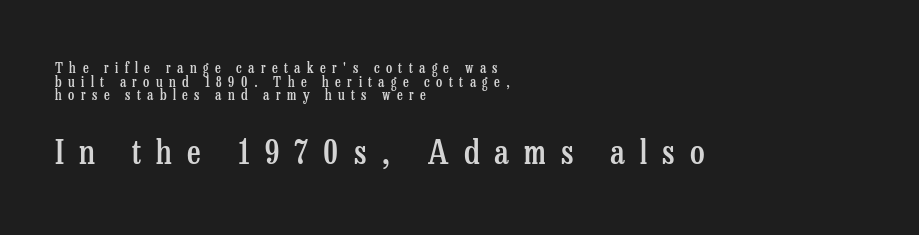
Q: Is the text bold? A: Semi-bold.
Q: Is the text italic (slanted)? A: No, it is upright.
Q: Is the typeface a serif or a sans-serif typeface? A: Serif.
Q: Is the text underlined? A: No.
Q: How is the paragraph aligned? A: Left-aligned.
Q: Is the spacing between letters normal or unusually wide? A: Unusually wide.
Q: Is the spacing between lines tight, normal or loose? A: Tight.
Q: Which block of text is set in a larger size, the first (top) or the second (bottom)? A: The second (bottom) one.
Q: Width (condensed, normal, or wide)? A: Condensed.
Q: Stroke contrast? A: Low.
Q: x-height? A: Medium.
Q: Monospaced? A: No.
